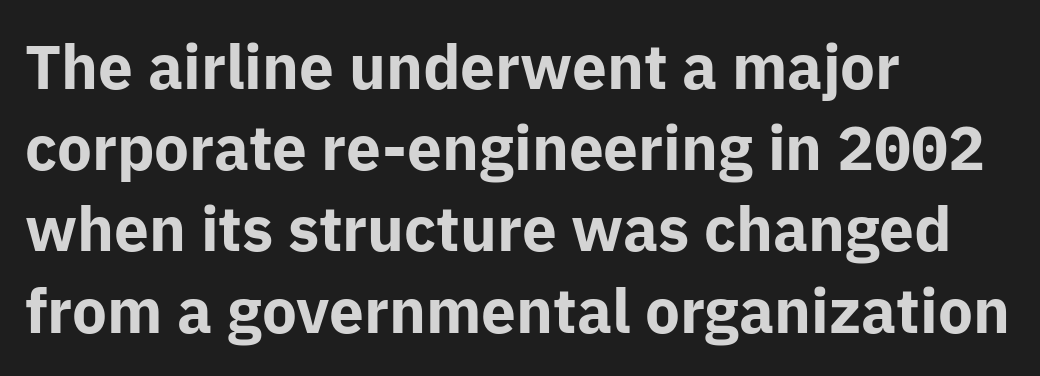
Q: Is the text bold? A: Yes.
Q: Is the text italic (slanted)? A: No, it is upright.
Q: Is the typeface a serif or a sans-serif typeface? A: Sans-serif.
Q: Is the text underlined? A: No.
Q: How is the paragraph aligned? A: Left-aligned.
Q: Is the spacing between letters normal or unusually wide? A: Normal.
Q: Is the spacing between lines tight, normal or loose? A: Normal.
Q: Width (condensed, normal, or wide)? A: Normal.
Q: Stroke contrast? A: Low.
Q: x-height? A: Medium.
Q: Monospaced? A: No.
